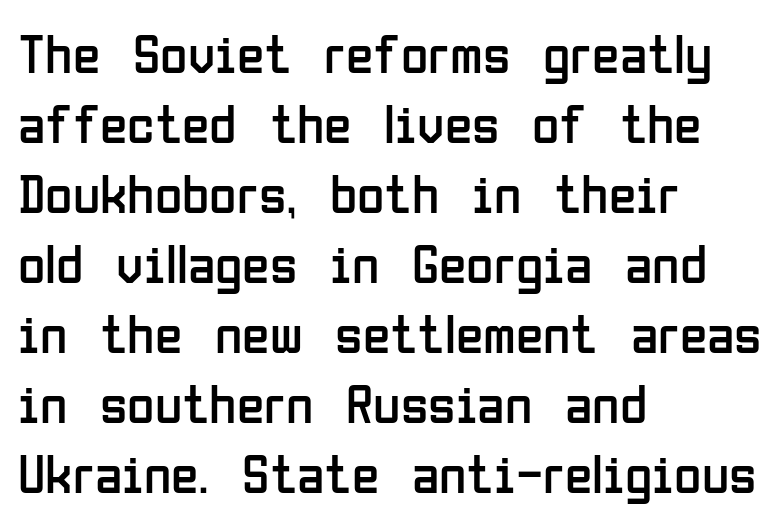
The image shows 56 px regular-weight, condensed sans-serif type, upright; set left-aligned, normal line spacing (1.25x), normal letter spacing, not underlined; low stroke contrast and a medium x-height.
